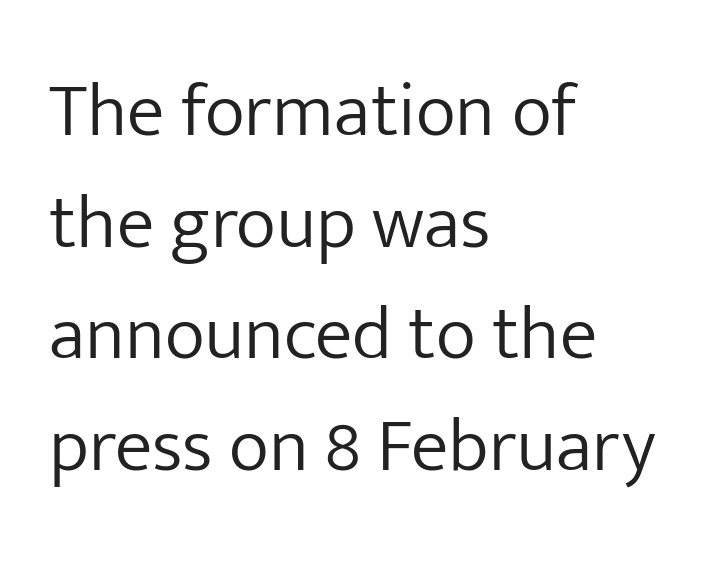
The image shows 76 px light sans-serif type, upright; set left-aligned, normal line spacing (1.47x), normal letter spacing, not underlined; low stroke contrast and a medium x-height.
